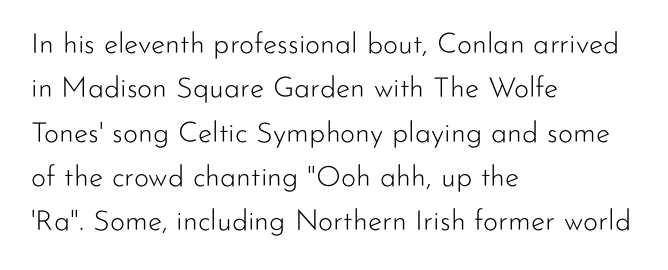
Q: Is the text bold? A: No.
Q: Is the text italic (slanted)? A: No, it is upright.
Q: Is the typeface a serif or a sans-serif typeface? A: Sans-serif.
Q: Is the text underlined? A: No.
Q: How is the paragraph aligned? A: Left-aligned.
Q: Is the spacing between letters normal or unusually wide? A: Normal.
Q: Is the spacing between lines tight, normal or loose? A: Normal.
Q: Width (condensed, normal, or wide)? A: Normal.
Q: Stroke contrast? A: Low.
Q: x-height? A: Small.
Q: Monospaced? A: No.
